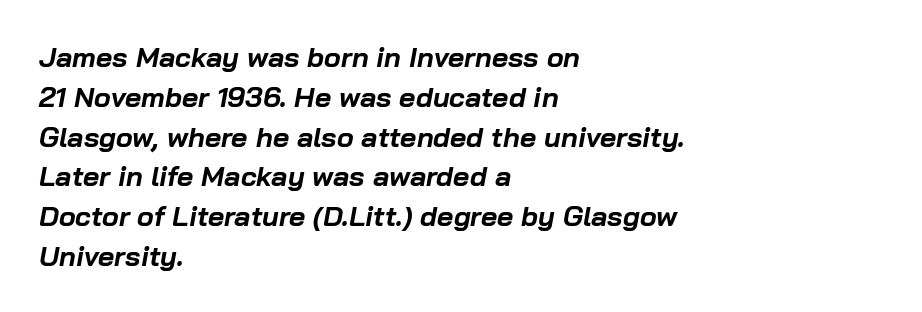
The typesetting leans heavy: a genuine bold. Characters follow at the spacing the type designer built in. Looks like regular typesetting: each glyph gets only the width it needs. The lettering tilts uniformly, giving the passage an italic look. Notice how descenders clear the ascenders below comfortably — that's standard leading. Clear beneath every line of the passage.
